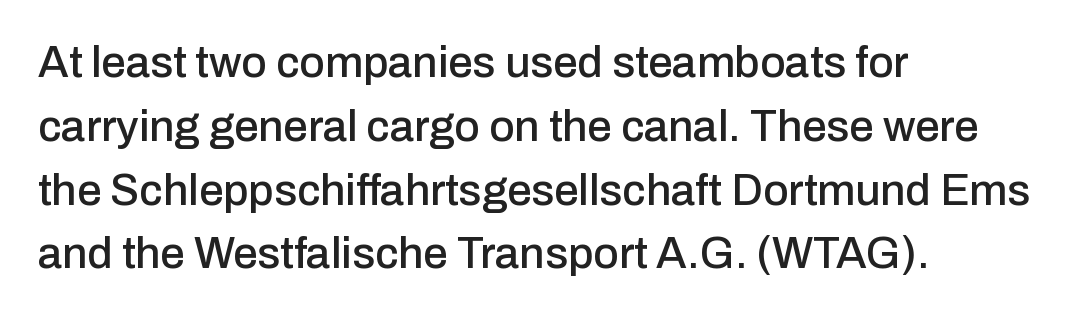
{"serif": "no", "italic": "no", "width": "normal", "stroke_contrast": "low", "x_height": "medium", "monospaced": "no", "underline": "no", "align": "left", "line_spacing": "normal", "line_spacing_ratio": 1.45, "letter_spacing": "normal", "letter_spacing_em": 0.0, "glyph_px": 44}
